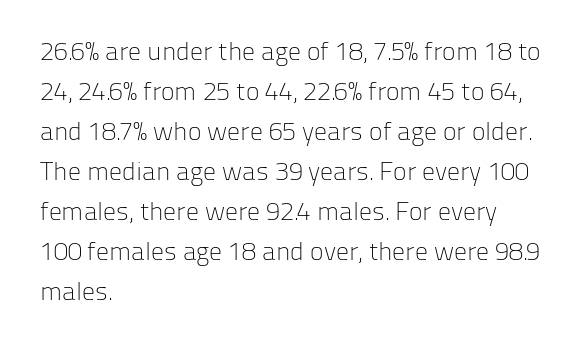
Descender tails drop into unmarked territory. Stroke mass is kept to a normal reading level or below. Default kerning and tracking; the words read as compact shapes. Teacher's note: observe the even left margin — that is flush-left alignment.
